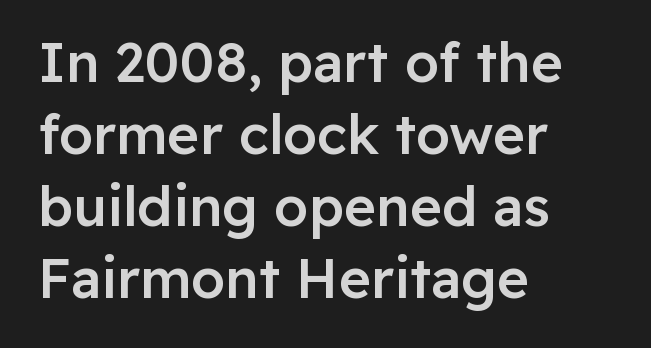
Q: Is the text bold? A: Semi-bold.
Q: Is the text italic (slanted)? A: No, it is upright.
Q: Is the typeface a serif or a sans-serif typeface? A: Sans-serif.
Q: Is the text underlined? A: No.
Q: How is the paragraph aligned? A: Left-aligned.
Q: Is the spacing between letters normal or unusually wide? A: Normal.
Q: Is the spacing between lines tight, normal or loose? A: Normal.
Q: Width (condensed, normal, or wide)? A: Normal.
Q: Stroke contrast? A: Low.
Q: x-height? A: Medium.
Q: Monospaced? A: No.
